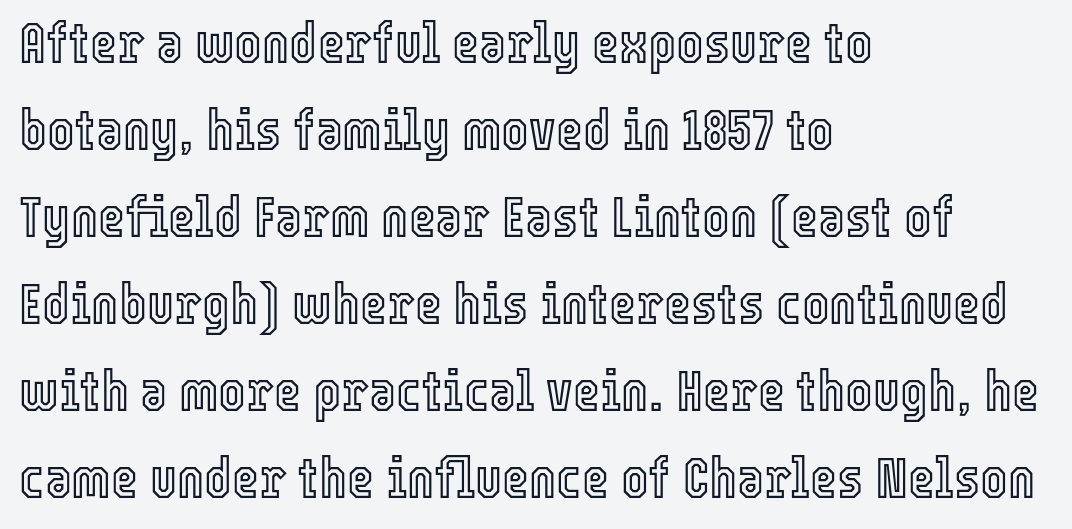
{"italic": "no", "width": "condensed", "x_height": "medium", "monospaced": "no", "underline": "no", "align": "left", "line_spacing": "normal", "line_spacing_ratio": 1.5, "letter_spacing": "normal", "letter_spacing_em": 0.0, "glyph_px": 58}
